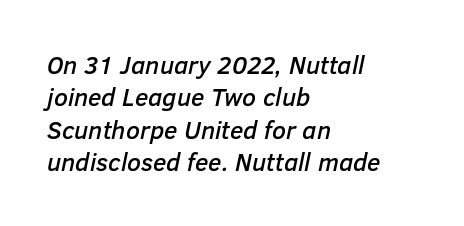
The image shows 25 px text type, italic (leaning right); set left-aligned, normal line spacing (1.3x), normal letter spacing, not underlined.
